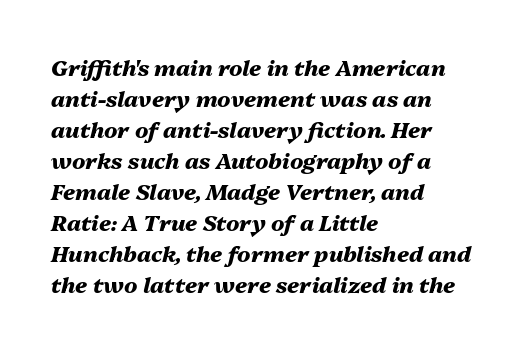
Q: Is the text bold? A: Yes.
Q: Is the text italic (slanted)? A: Yes, it leans right by about 13 degrees.
Q: Is the text underlined? A: No.
Q: How is the paragraph aligned? A: Left-aligned.
Q: Is the spacing between letters normal or unusually wide? A: Normal.
Q: Is the spacing between lines tight, normal or loose? A: Normal.
